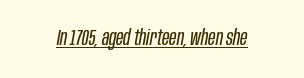
Is the type heavy? It reads as light-to-regular instead. This is underlined copy, the kind a proofreader might mark for attention. There's an unmistakable incline to the writing here. These lines keep a tight, regular rhythm from letter to letter.
